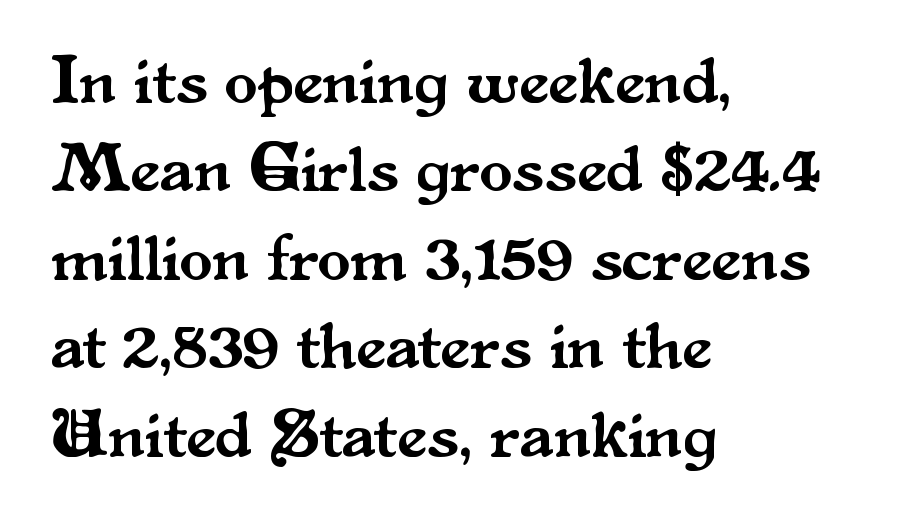
The image shows 67 px serif type, upright; set left-aligned, normal line spacing (1.32x), normal letter spacing, not underlined; medium stroke contrast and a small x-height.
